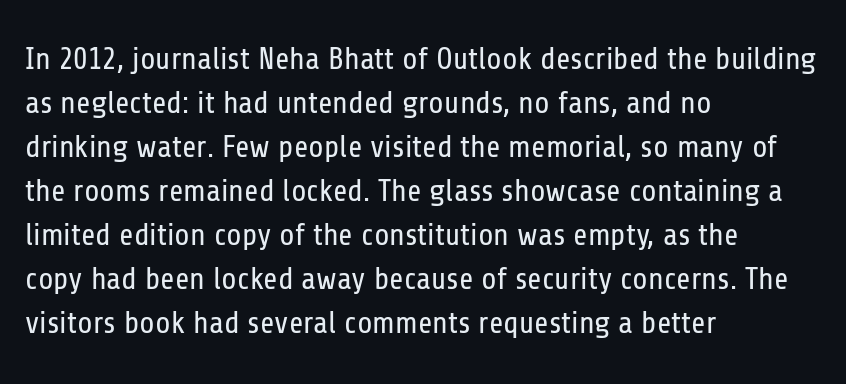
Q: Is the text bold? A: No.
Q: Is the text italic (slanted)? A: No, it is upright.
Q: Is the typeface a serif or a sans-serif typeface? A: Sans-serif.
Q: Is the text underlined? A: No.
Q: How is the paragraph aligned? A: Left-aligned.
Q: Is the spacing between letters normal or unusually wide? A: Normal.
Q: Is the spacing between lines tight, normal or loose? A: Normal.
Q: Width (condensed, normal, or wide)? A: Condensed.
Q: Stroke contrast? A: Low.
Q: x-height? A: Medium.
Q: Monospaced? A: No.
